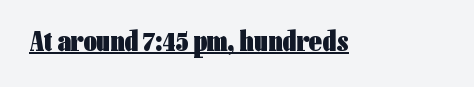
The letterforms sit shoulder to shoulder at normal distance. Strokes here are thick enough to call this a true bold. The typography opts for an upright posture over an oblique one. Decoration check: the copy is underlined.
